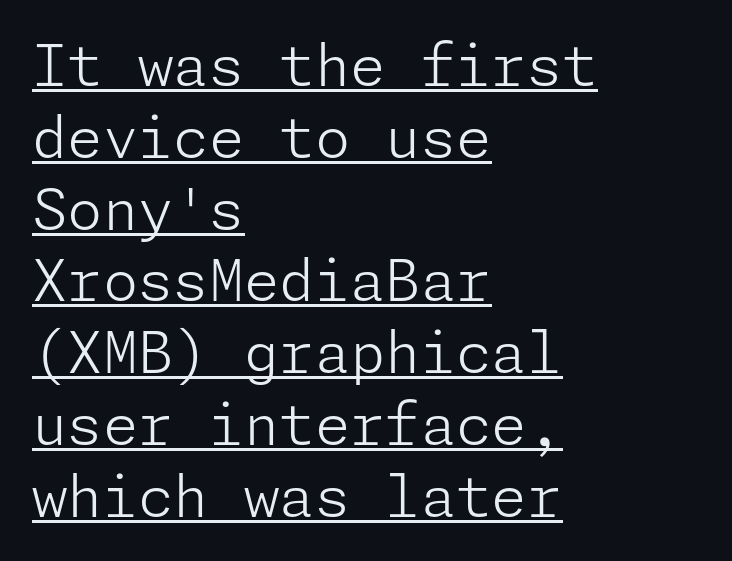
{"serif": "no", "italic": "no", "bold": "no", "weight": "light", "width": "normal", "stroke_contrast": "low", "x_height": "medium", "underline": "yes", "align": "left", "line_spacing": "normal", "line_spacing_ratio": 1.26, "letter_spacing": "normal", "letter_spacing_em": 0.0, "glyph_px": 57}
